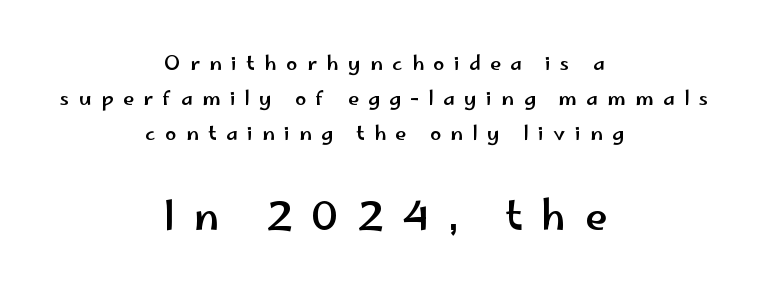
The rendering uses natural spacing where letterforms have individual widths. Of the two passages, the one underneath uses the larger point size. Is there any slant? The stems are plumb. Horizontal alignment here is central, giving a formal, balanced look. Is this a sans? Yes — the strokes have no serifs. Check under the words: just untouched page.
